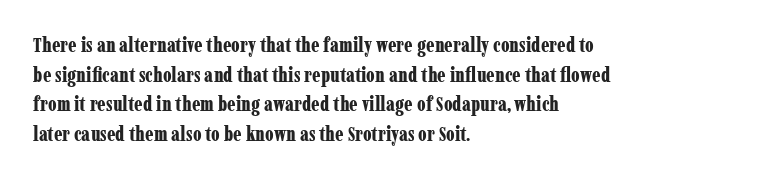
The rendering uses a bold face; every stroke is thick and dark. Compared with a centered layout, this one pins lines to the left instead. Underline: absent. In terms of letterspacing, this is plain default setting. Italic: no, the glyphs are upright roman. How would I describe the line gaps? Plain and ordinary.
